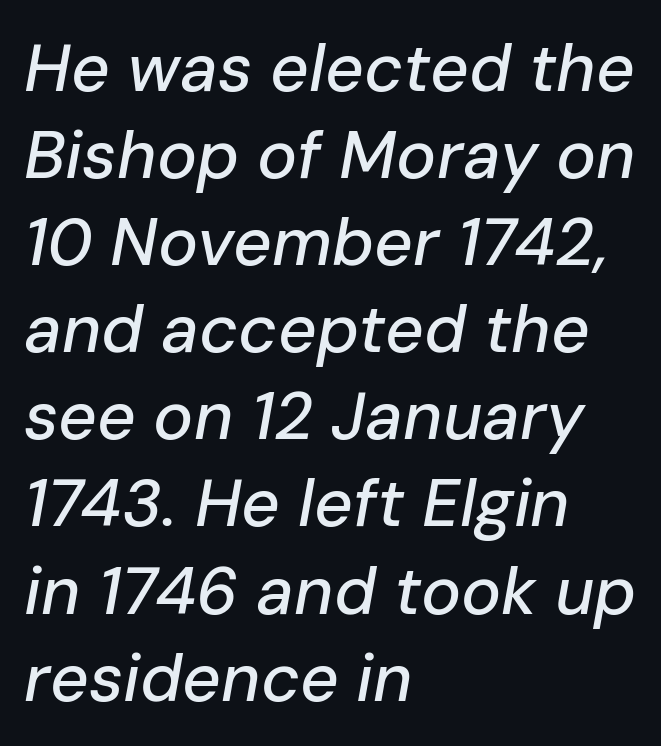
The ragged edge is on the right, which tells us the setting is flush left. Caption: standard tracking, unaltered. The font's italic variant was chosen for this text. Baseline-to-baseline distance is the conventional proportion of letter height. The area under the type is left untouched.
